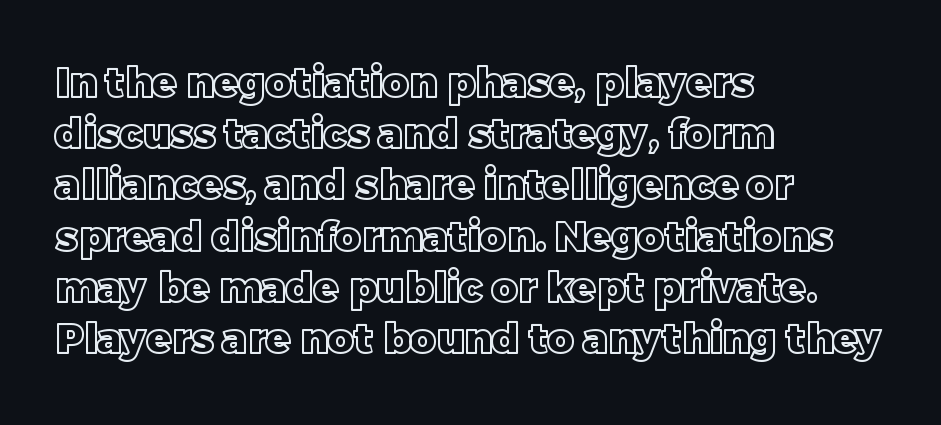
Q: Is the text italic (slanted)? A: No, it is upright.
Q: Is the text underlined? A: No.
Q: How is the paragraph aligned? A: Left-aligned.
Q: Is the spacing between letters normal or unusually wide? A: Normal.
Q: Is the spacing between lines tight, normal or loose? A: Normal.
Q: Width (condensed, normal, or wide)? A: Normal.
Q: x-height? A: Large.
Q: Monospaced? A: No.
